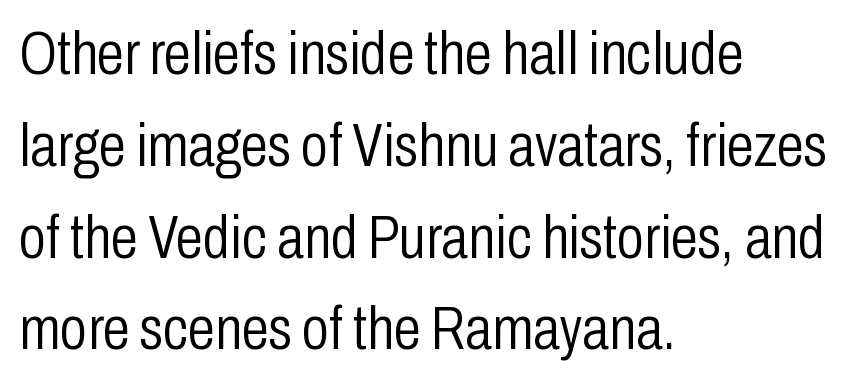
The image shows 62 px light, condensed sans-serif type, upright; set left-aligned, normal line spacing (1.48x), normal letter spacing, not underlined; low stroke contrast and a medium x-height.
